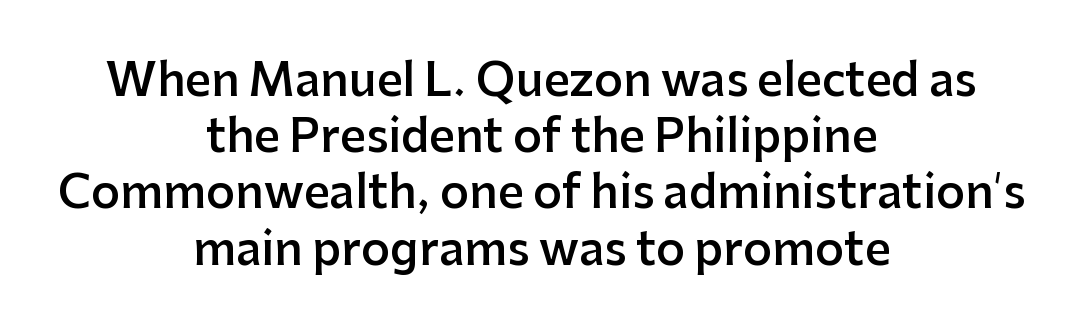
{"serif": "no", "italic": "no", "bold": "semi", "weight": "semibold", "width": "normal", "stroke_contrast": "low", "x_height": "medium", "monospaced": "no", "underline": "no", "align": "center", "line_spacing": "normal", "line_spacing_ratio": 1.25, "letter_spacing": "normal", "letter_spacing_em": 0.0, "glyph_px": 45}
